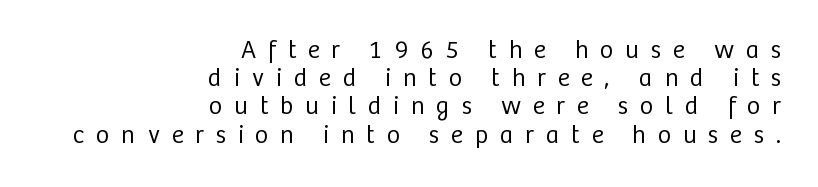
{"italic": "no", "bold": "no", "underline": "no", "align": "right", "line_spacing": "tight", "line_spacing_ratio": 1.13, "letter_spacing": "wide", "letter_spacing_em": 0.48, "glyph_px": 25}
